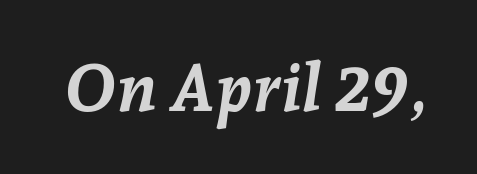
The image shows 67 px semibold type, italic (leaning right); set normal letter spacing, not underlined; low stroke contrast and a medium x-height.
